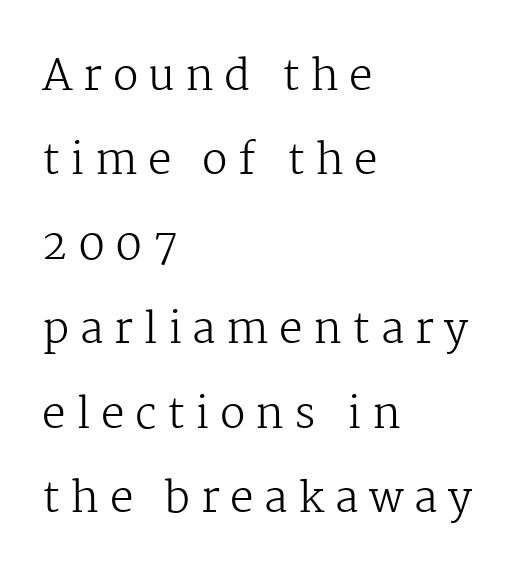
Q: Is the text bold? A: No.
Q: Is the text italic (slanted)? A: No, it is upright.
Q: Is the typeface a serif or a sans-serif typeface? A: Serif.
Q: Is the text underlined? A: No.
Q: How is the paragraph aligned? A: Left-aligned.
Q: Is the spacing between letters normal or unusually wide? A: Unusually wide.
Q: Is the spacing between lines tight, normal or loose? A: Loose.
Q: Width (condensed, normal, or wide)? A: Normal.
Q: Stroke contrast? A: Medium.
Q: x-height? A: Medium.
Q: Monospaced? A: No.
